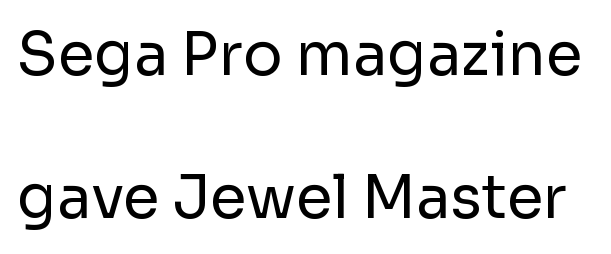
Q: Is the text bold? A: No.
Q: Is the text italic (slanted)? A: No, it is upright.
Q: Is the typeface a serif or a sans-serif typeface? A: Sans-serif.
Q: Is the text underlined? A: No.
Q: Is the spacing between letters normal or unusually wide? A: Normal.
Q: Is the spacing between lines tight, normal or loose? A: Loose.
Q: Width (condensed, normal, or wide)? A: Normal.
Q: Stroke contrast? A: Low.
Q: x-height? A: Medium.
Q: Monospaced? A: No.
